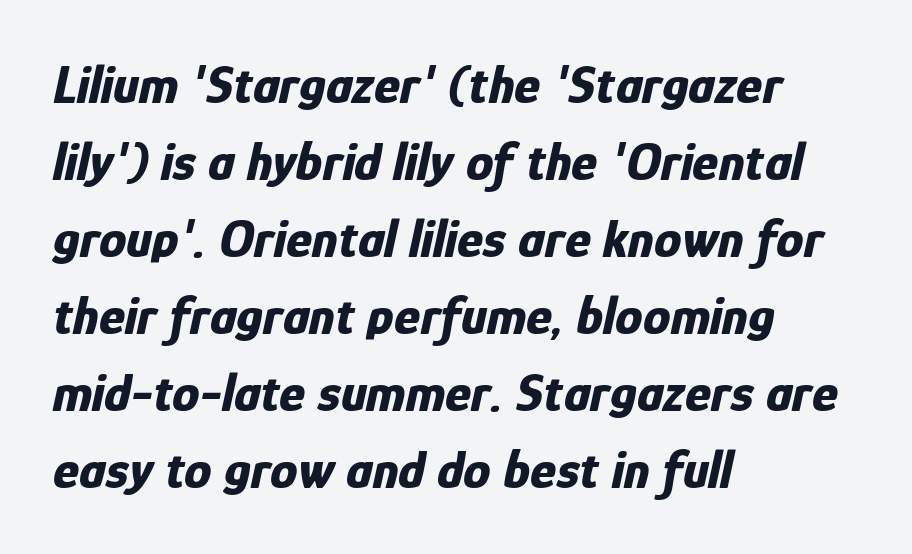
{"italic": "yes", "lean": "right", "slant_degrees": 12, "bold": "yes", "weight": "bold", "width": "condensed", "stroke_contrast": "low", "x_height": "medium", "monospaced": "no", "underline": "no", "align": "left", "line_spacing": "normal", "line_spacing_ratio": 1.4, "letter_spacing": "normal", "letter_spacing_em": 0.0, "glyph_px": 55}
